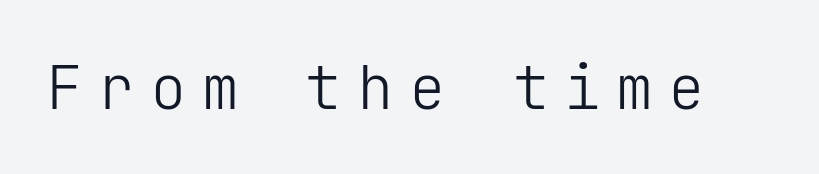
Q: Is the text bold? A: No.
Q: Is the text italic (slanted)? A: No, it is upright.
Q: Is the typeface a serif or a sans-serif typeface? A: Sans-serif.
Q: Is the text underlined? A: No.
Q: Is the spacing between letters normal or unusually wide? A: Unusually wide.
Q: Width (condensed, normal, or wide)? A: Normal.
Q: Stroke contrast? A: Low.
Q: x-height? A: Medium.
